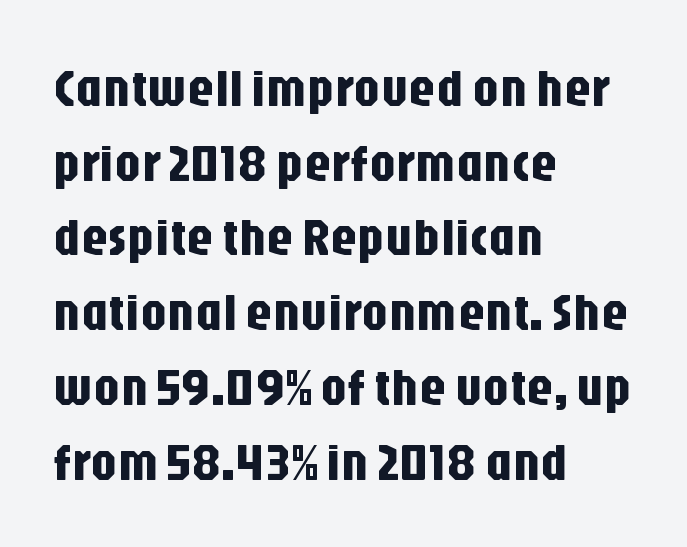
Q: Is the text italic (slanted)? A: No, it is upright.
Q: Is the typeface a serif or a sans-serif typeface? A: Sans-serif.
Q: Is the text underlined? A: No.
Q: How is the paragraph aligned? A: Left-aligned.
Q: Is the spacing between letters normal or unusually wide? A: Normal.
Q: Is the spacing between lines tight, normal or loose? A: Normal.
Q: Width (condensed, normal, or wide)? A: Condensed.
Q: Stroke contrast? A: Low.
Q: x-height? A: Large.
Q: Monospaced? A: No.
